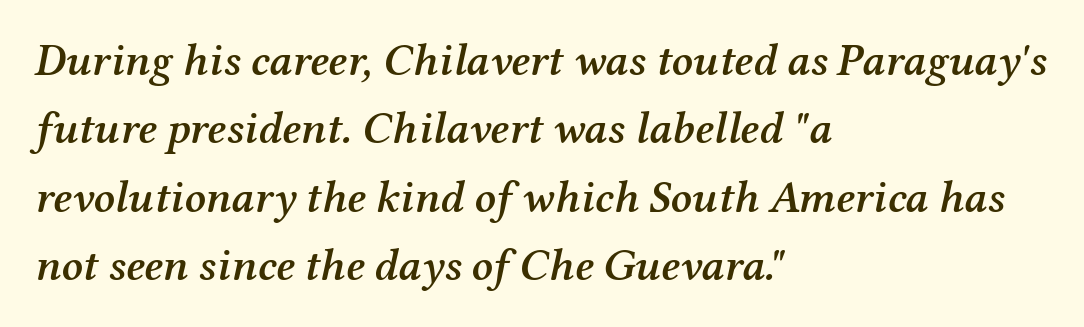
The image shows 45 px semibold serif type, italic (leaning right); set left-aligned, normal line spacing (1.52x), normal letter spacing, not underlined; medium stroke contrast and a medium x-height.
